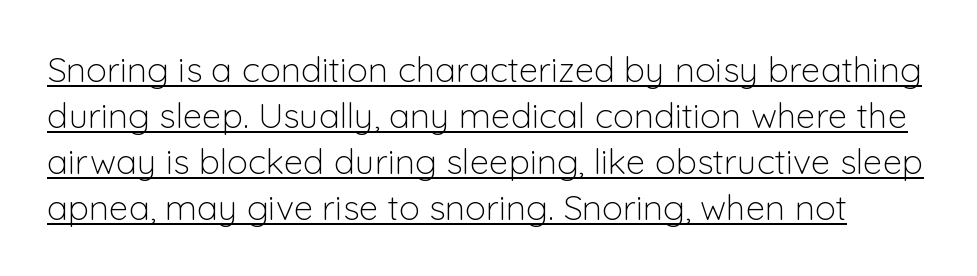
The image shows 35 px light sans-serif type, upright; set normal line spacing (1.31x), normal letter spacing, underlined; low stroke contrast and a medium x-height.
